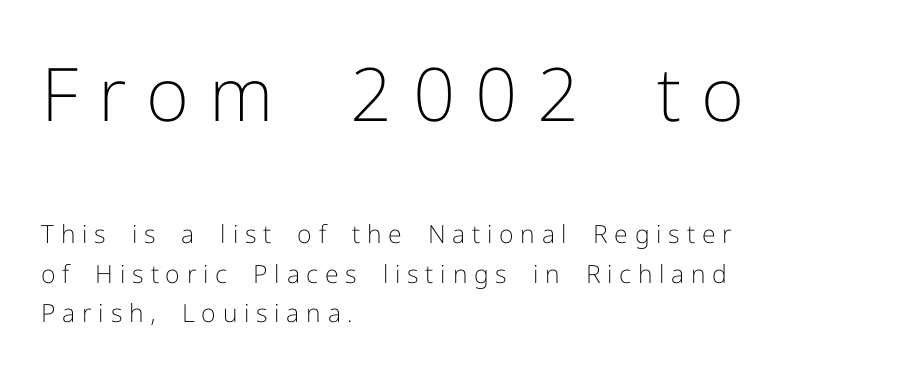
The image shows 74 px light sans-serif type, upright; set left-aligned, normal line spacing (1.57x), unusually wide letter spacing (+0.27 em), not underlined; the first (top) block is 2.96x larger; low stroke contrast and a medium x-height.
